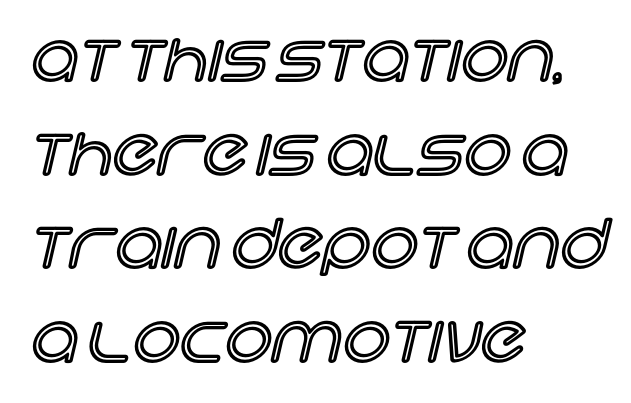
Q: Is the text italic (slanted)? A: Yes.
Q: Is the text underlined? A: No.
Q: How is the paragraph aligned? A: Left-aligned.
Q: Is the spacing between letters normal or unusually wide? A: Normal.
Q: Is the spacing between lines tight, normal or loose? A: Normal.
Q: Width (condensed, normal, or wide)? A: Normal.
Q: x-height? A: Large.
Q: Monospaced? A: No.
